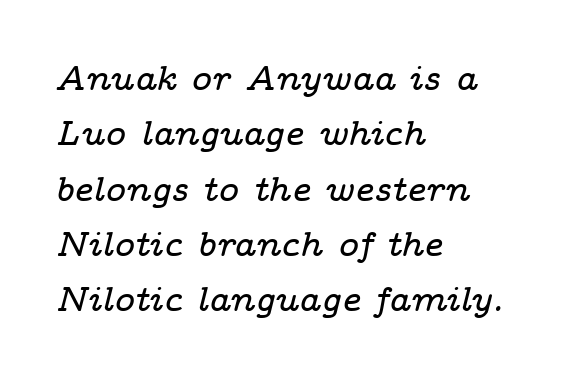
Slanted lettering throughout. Each new line begins a customary step beneath the previous one. The string is rendered with underlining switched off. Observe the serifs anchoring each vertical stroke in this sample. These lines are rendered in a variable-pitch font. If you drew a ruler down the left edge, every line would touch it.
